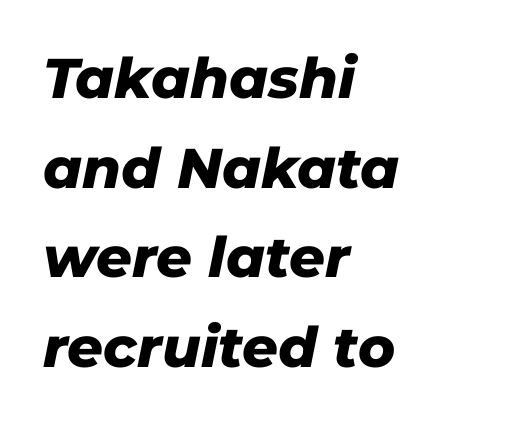
{"italic": "yes", "lean": "right", "slant_degrees": 11, "bold": "yes", "weight": "heavy", "width": "normal", "stroke_contrast": "low", "x_height": "medium", "monospaced": "no", "underline": "no", "align": "left", "line_spacing": "normal", "line_spacing_ratio": 1.6, "letter_spacing": "normal", "letter_spacing_em": 0.0, "glyph_px": 56}
